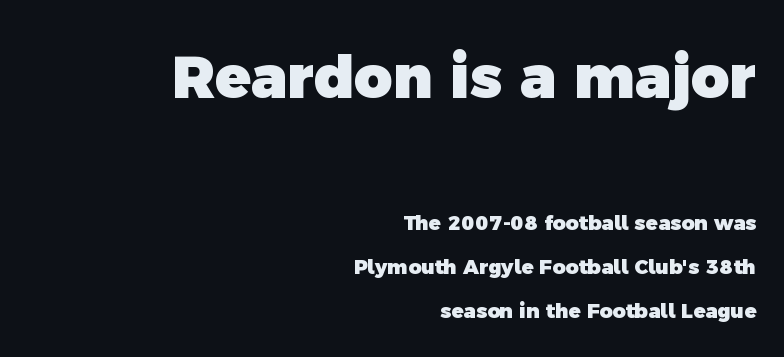
Q: Is the text bold? A: Yes.
Q: Is the typeface a serif or a sans-serif typeface? A: Sans-serif.
Q: Is the text underlined? A: No.
Q: How is the paragraph aligned? A: Right-aligned.
Q: Is the spacing between letters normal or unusually wide? A: Normal.
Q: Is the spacing between lines tight, normal or loose? A: Loose.
Q: Which block of text is set in a larger size, the first (top) or the second (bottom)? A: The first (top) one.
Q: Width (condensed, normal, or wide)? A: Normal.
Q: x-height? A: Medium.
Q: Monospaced? A: No.
